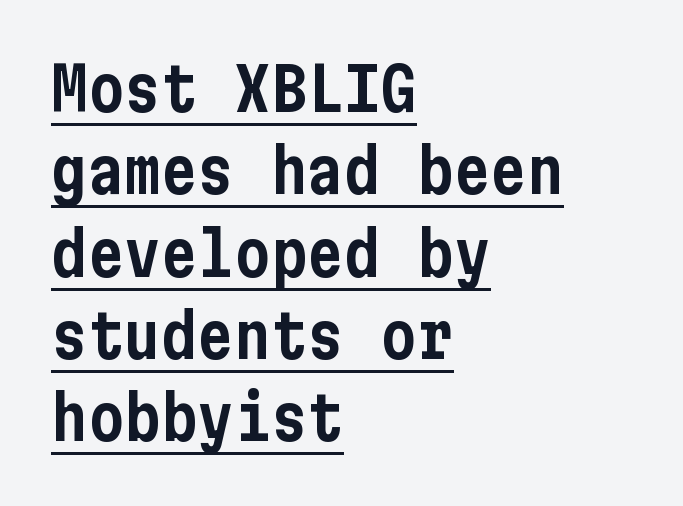
{"serif": "no", "italic": "no", "width": "condensed", "stroke_contrast": "low", "x_height": "medium", "underline": "yes", "align": "left", "line_spacing": "normal", "line_spacing_ratio": 1.35, "letter_spacing": "normal", "letter_spacing_em": 0.0, "glyph_px": 61}
